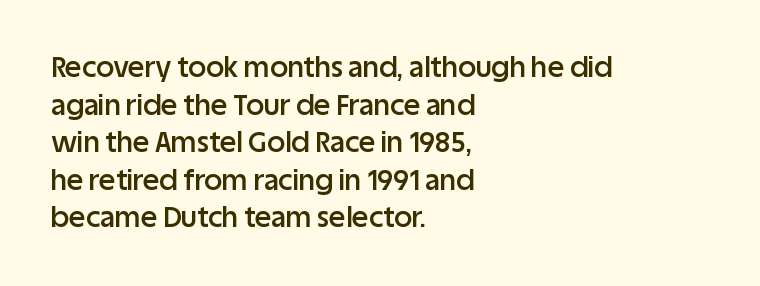
The image shows 28 px semibold sans-serif type, upright; set left-aligned, normal line spacing (1.34x), normal letter spacing, not underlined; low stroke contrast and a large x-height.
